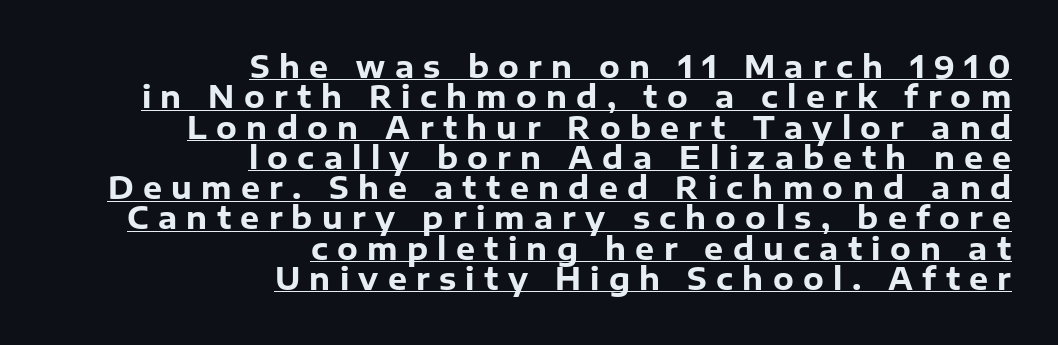
The image shows 30 px heavy sans-serif type, upright; set right-aligned, tight line spacing (1.01x), unusually wide letter spacing (+0.31 em), underlined; low stroke contrast and a medium x-height.
